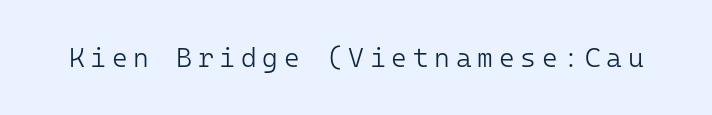
A roman cut, with each character standing at attention. Here the glyphs are tracked loosely, breaking word shapes into spaced letters. The letterforms sit at book weight or below. Each row of text sits above clean, open space.
